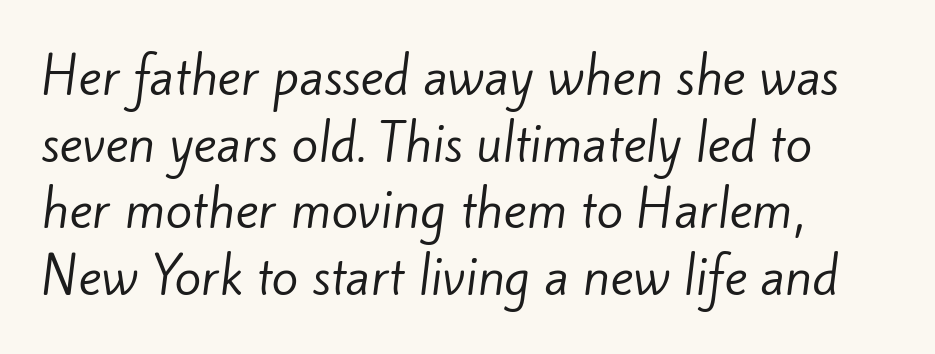
Q: Is the text bold? A: No.
Q: Is the typeface a serif or a sans-serif typeface? A: Sans-serif.
Q: Is the text underlined? A: No.
Q: How is the paragraph aligned? A: Left-aligned.
Q: Is the spacing between letters normal or unusually wide? A: Normal.
Q: Is the spacing between lines tight, normal or loose? A: Normal.
Q: Width (condensed, normal, or wide)? A: Normal.
Q: Stroke contrast? A: Low.
Q: x-height? A: Small.
Q: Monospaced? A: No.
